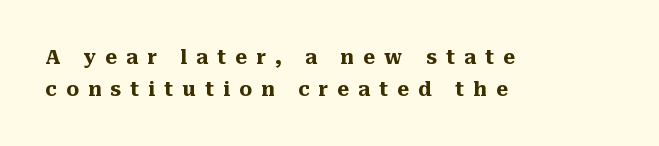
The image shows 20 px bold type, upright; set left-aligned, normal line spacing (1.6x), unusually wide letter spacing (+0.46 em), not underlined.
